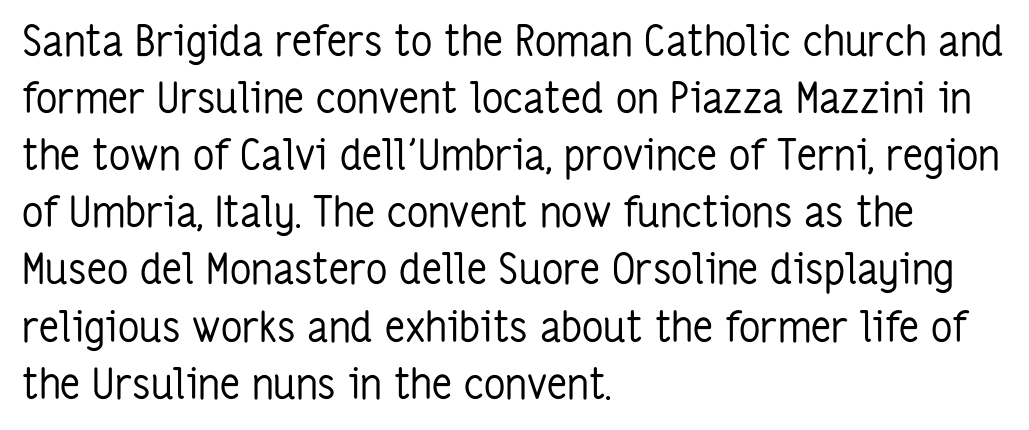
Q: Is the text bold? A: No.
Q: Is the text italic (slanted)? A: No, it is upright.
Q: Is the typeface a serif or a sans-serif typeface? A: Sans-serif.
Q: Is the text underlined? A: No.
Q: How is the paragraph aligned? A: Left-aligned.
Q: Is the spacing between letters normal or unusually wide? A: Normal.
Q: Is the spacing between lines tight, normal or loose? A: Normal.
Q: Width (condensed, normal, or wide)? A: Condensed.
Q: Stroke contrast? A: Low.
Q: x-height? A: Medium.
Q: Monospaced? A: No.
